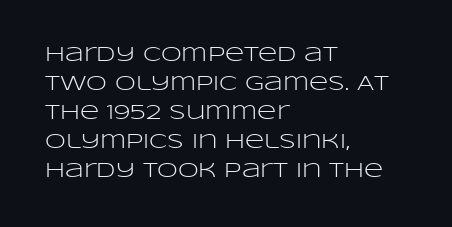
{"italic": "no", "bold": "no", "underline": "no", "align": "left", "line_spacing": "normal", "line_spacing_ratio": 1.38, "letter_spacing": "normal", "letter_spacing_em": 0.0, "glyph_px": 21}
